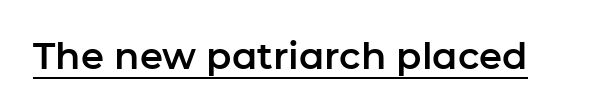
Unlike italic type, these characters show no tilt at all. You could call the tracking neutral — neither tight nor loose. Is this a fixed-width face? No — the glyphs have proportional, varying widths. Underlined type. Nothing sits at the stroke ends, so this counts as sans-serif.
